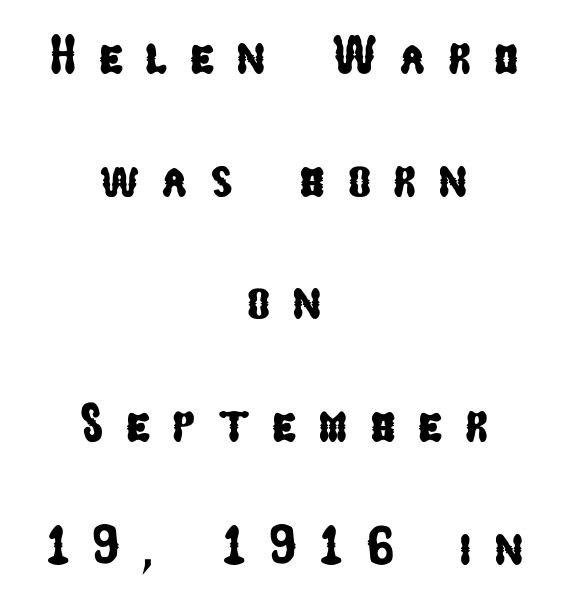
Q: Is the typeface a serif or a sans-serif typeface? A: Sans-serif.
Q: Is the text underlined? A: No.
Q: How is the paragraph aligned? A: Centered.
Q: Is the spacing between letters normal or unusually wide? A: Unusually wide.
Q: Is the spacing between lines tight, normal or loose? A: Loose.
Q: Width (condensed, normal, or wide)? A: Condensed.
Q: Stroke contrast? A: Low.
Q: x-height? A: Medium.
Q: Monospaced? A: No.
